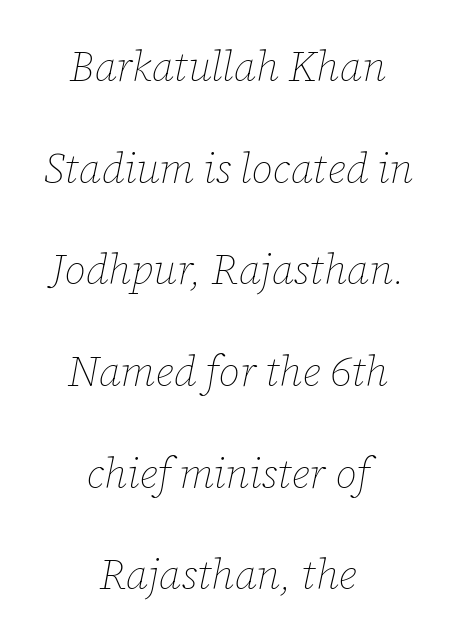
The letterforms sit at book weight or below. The rendering uses natural spacing where letterforms have individual widths. The passage shown has conventional tracking throughout. The strip under each line holds only bare page. This sample uses an oblique cut, with every glyph tilted off the vertical.
